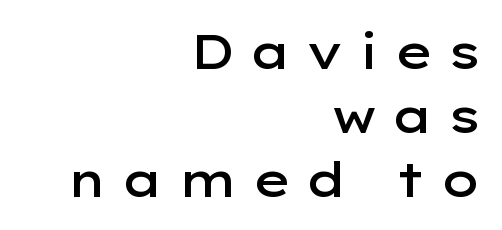
{"serif": "no", "italic": "no", "bold": "semi", "weight": "semibold", "width": "wide", "stroke_contrast": "low", "x_height": "medium", "monospaced": "no", "underline": "no", "align": "right", "line_spacing": "normal", "line_spacing_ratio": 1.33, "letter_spacing": "wide", "letter_spacing_em": 0.3, "glyph_px": 48}
